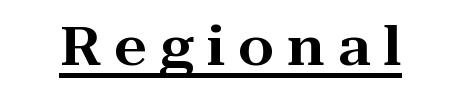
The image shows 52 px wide serif type, upright; set unusually wide letter spacing (+0.25 em), underlined; high stroke contrast and a medium x-height.
